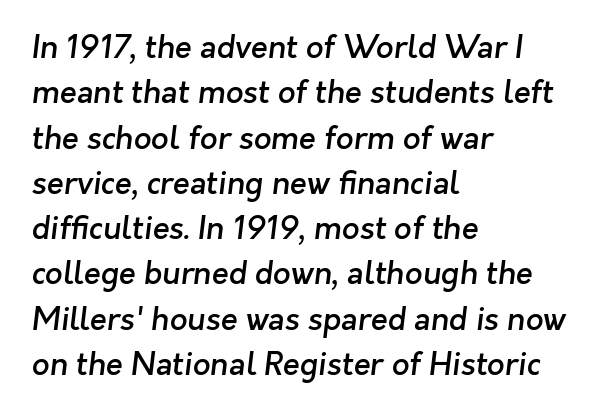
The image shows 31 px semibold sans-serif type; set left-aligned, normal line spacing (1.46x), normal letter spacing, not underlined; low stroke contrast and a medium x-height.
